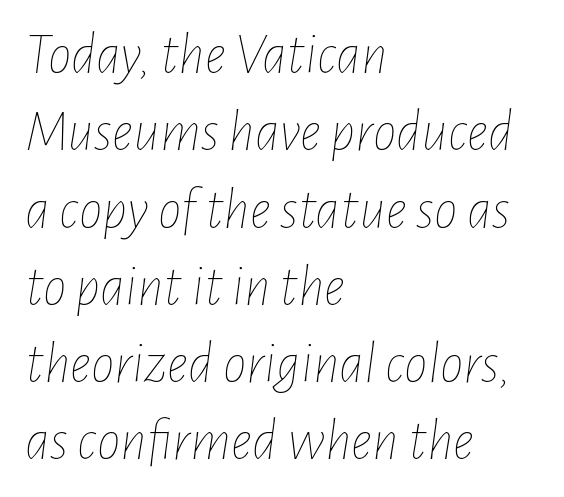
Q: Is the text bold? A: No.
Q: Is the text italic (slanted)? A: Yes, it leans right by about 7 degrees.
Q: Is the text underlined? A: No.
Q: How is the paragraph aligned? A: Left-aligned.
Q: Is the spacing between letters normal or unusually wide? A: Normal.
Q: Is the spacing between lines tight, normal or loose? A: Normal.
Q: Width (condensed, normal, or wide)? A: Condensed.
Q: Stroke contrast? A: Low.
Q: x-height? A: Medium.
Q: Monospaced? A: No.
